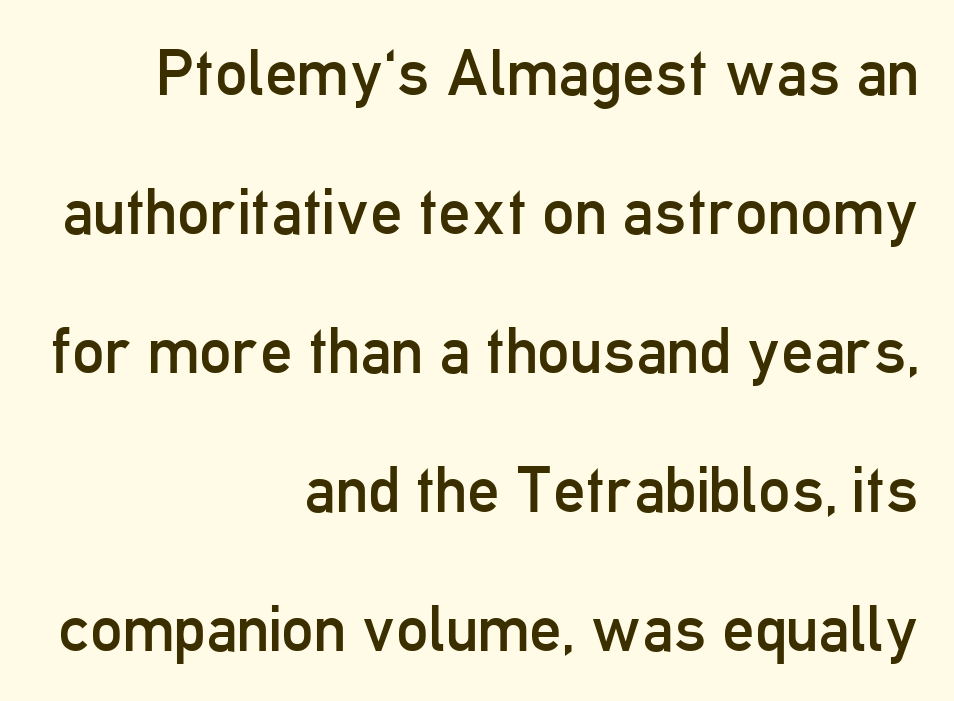
Letters rest on an invisible, unmarked baseline. Whoever set this chose breathing room over compactness in the vertical rhythm. Think of a printed novel: that variable character pitch is what you see here. Honestly, the letter spacing is just normal — you wouldn't notice it.
